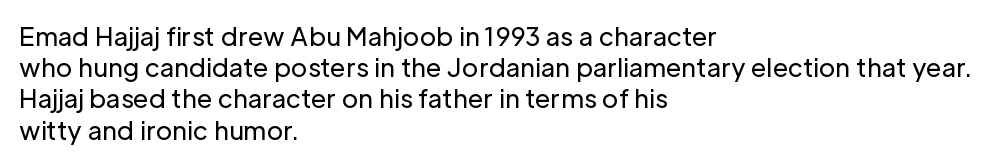
Q: Is the text bold? A: No.
Q: Is the text italic (slanted)? A: No, it is upright.
Q: Is the text underlined? A: No.
Q: How is the paragraph aligned? A: Left-aligned.
Q: Is the spacing between letters normal or unusually wide? A: Normal.
Q: Is the spacing between lines tight, normal or loose? A: Normal.
